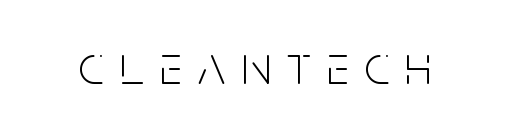
Q: Is the text bold? A: No.
Q: Is the text italic (slanted)? A: No, it is upright.
Q: Is the typeface a serif or a sans-serif typeface? A: Sans-serif.
Q: Is the text underlined? A: No.
Q: Is the spacing between letters normal or unusually wide? A: Unusually wide.
Q: Width (condensed, normal, or wide)? A: Condensed.
Q: Stroke contrast? A: Low.
Q: x-height? A: Large.
Q: Monospaced? A: No.
